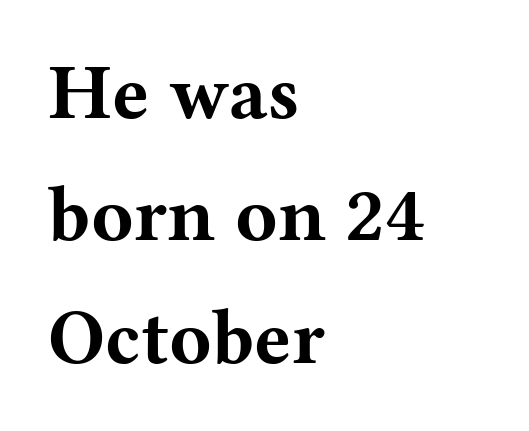
The image shows 78 px bold, wide serif type, upright; set left-aligned, normal line spacing (1.57x), normal letter spacing, not underlined; medium stroke contrast and a medium x-height.
